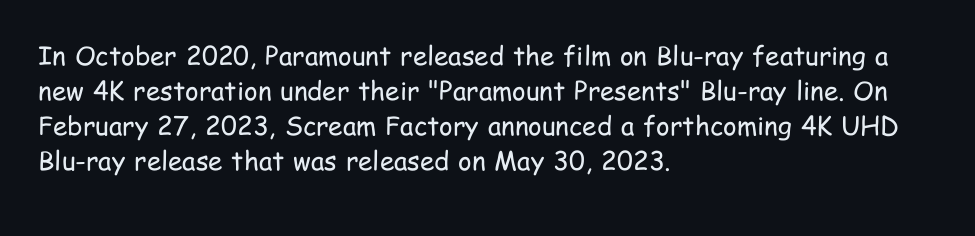
How are the letters spaced? Ordinarily, with no added tracking. Has an underline been added? It has not. Honestly, the row spacing looks completely unremarkable. The font is comparable to plain body text, perhaps lighter. Visually the block forms a straight wall on the left and a jagged coastline on the right.
